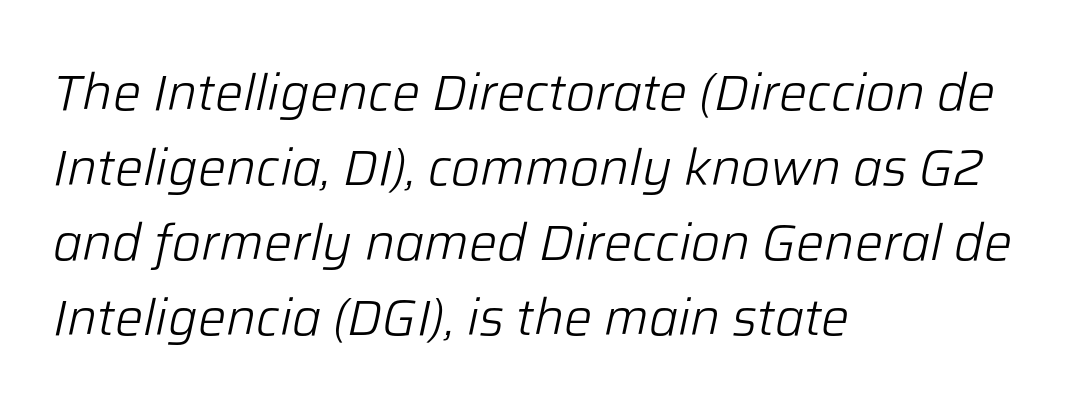
The image shows 50 px light type, italic (leaning right); set left-aligned, normal line spacing (1.5x), normal letter spacing, not underlined; low stroke contrast and a medium x-height.
